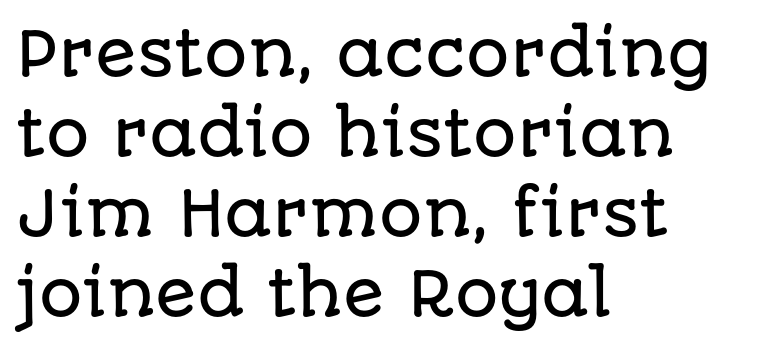
{"serif": "no", "italic": "no", "width": "normal", "stroke_contrast": "low", "x_height": "large", "monospaced": "no", "underline": "no", "align": "left", "line_spacing": "normal", "line_spacing_ratio": 1.31, "letter_spacing": "normal", "letter_spacing_em": 0.0, "glyph_px": 61}
